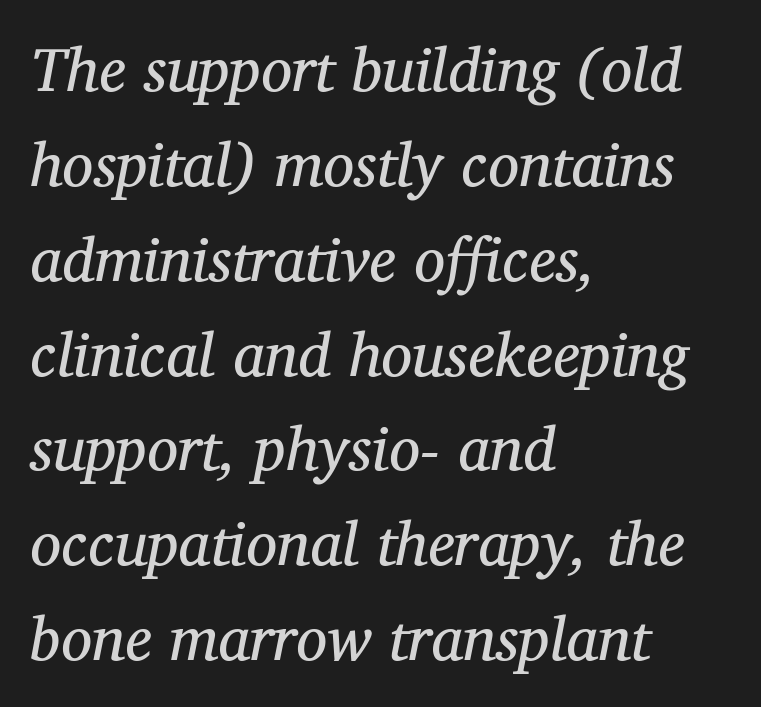
The letterforms sit shoulder to shoulder at normal distance. The ragged edge is on the right, which tells us the setting is flush left. Just letters on the line, the space beneath them empty. Typographically, this falls in the serif category. The weight would be labelled regular, book, light, or lighter still. This sample has the flowing, uneven cadence of proportional lettering.
